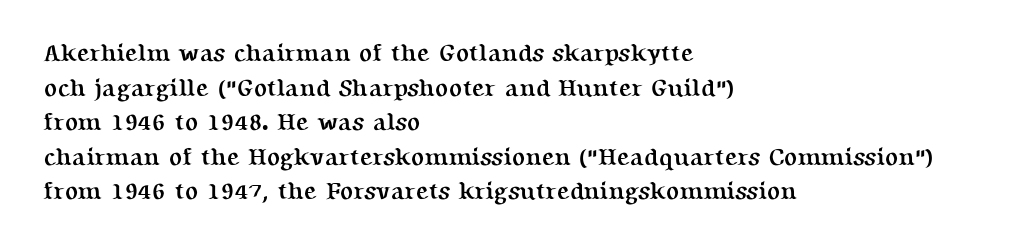
Q: Is the text bold? A: Yes.
Q: Is the text italic (slanted)? A: No, it is upright.
Q: Is the text underlined? A: No.
Q: How is the paragraph aligned? A: Left-aligned.
Q: Is the spacing between letters normal or unusually wide? A: Normal.
Q: Is the spacing between lines tight, normal or loose? A: Normal.
